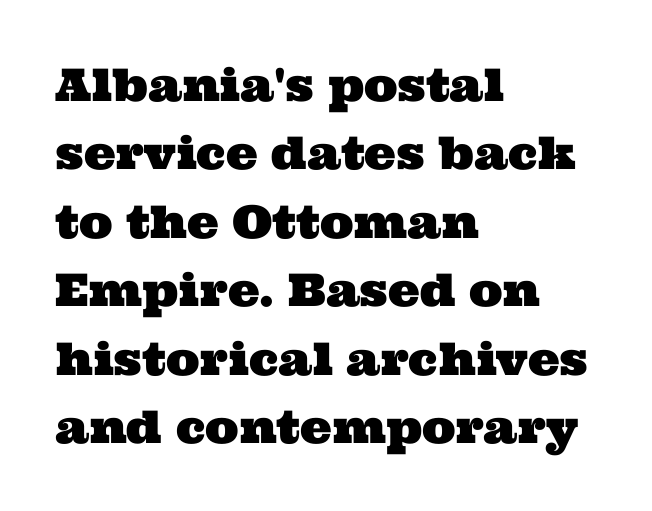
Q: Is the typeface a serif or a sans-serif typeface? A: Serif.
Q: Is the text underlined? A: No.
Q: How is the paragraph aligned? A: Left-aligned.
Q: Is the spacing between letters normal or unusually wide? A: Normal.
Q: Is the spacing between lines tight, normal or loose? A: Normal.
Q: Width (condensed, normal, or wide)? A: Wide.
Q: Stroke contrast? A: Medium.
Q: x-height? A: Medium.
Q: Monospaced? A: No.
